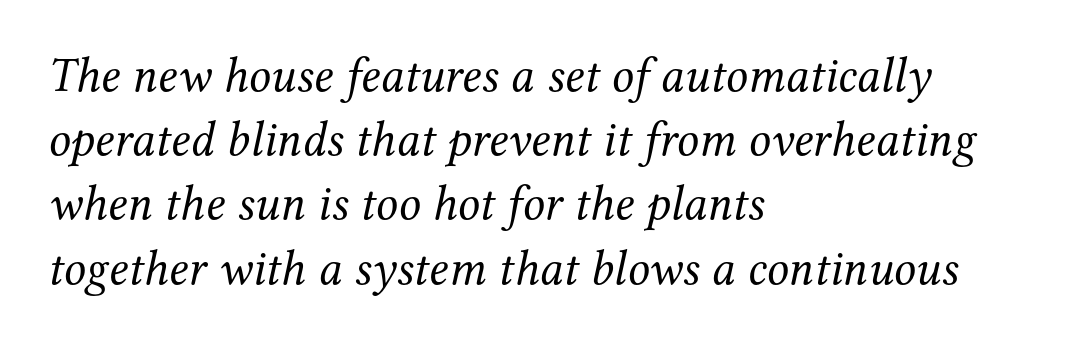
Q: Is the text bold? A: No.
Q: Is the text italic (slanted)? A: Yes, it leans right by about 12 degrees.
Q: Is the typeface a serif or a sans-serif typeface? A: Serif.
Q: Is the text underlined? A: No.
Q: How is the paragraph aligned? A: Left-aligned.
Q: Is the spacing between letters normal or unusually wide? A: Normal.
Q: Is the spacing between lines tight, normal or loose? A: Normal.
Q: Width (condensed, normal, or wide)? A: Normal.
Q: Stroke contrast? A: Medium.
Q: x-height? A: Medium.
Q: Monospaced? A: No.
